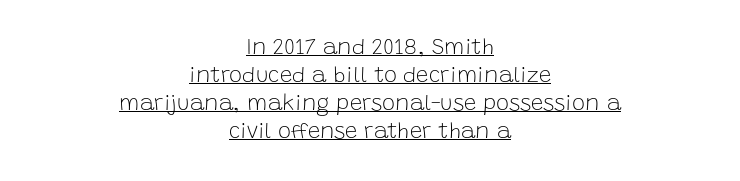
{"italic": "no", "bold": "no", "underline": "yes", "align": "center", "line_spacing": "normal", "line_spacing_ratio": 1.27, "letter_spacing": "normal", "letter_spacing_em": 0.0, "glyph_px": 22}
